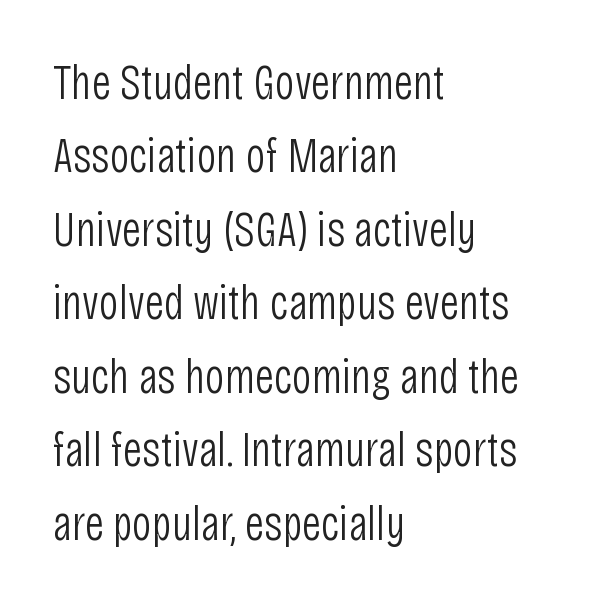
The strokes are not fattened; the text isn't bold. You could not count columns in this text — the font is proportionally spaced. This rendering features lettering with no underline. Type style note: lacks serifs. The type is set solid horizontally, with unmodified tracking.
